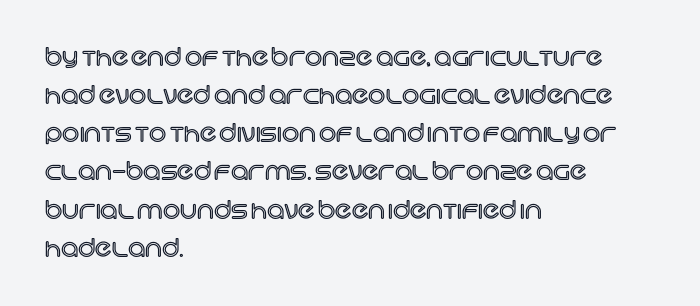
A normal amount of white space separates one row of letters from the next. In terms of letterspacing, this is plain default setting. Quick note: not italic, upright. Only glyphs here, with clear space below each row. Horizontally, the lines are justified to the leading edge only.
